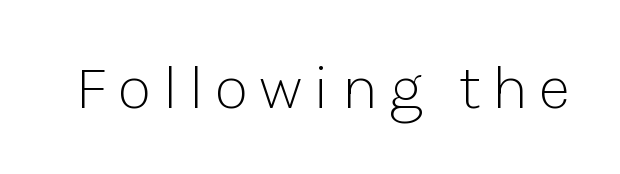
The image shows 63 px light sans-serif type, upright; set not underlined; low stroke contrast and a medium x-height.
